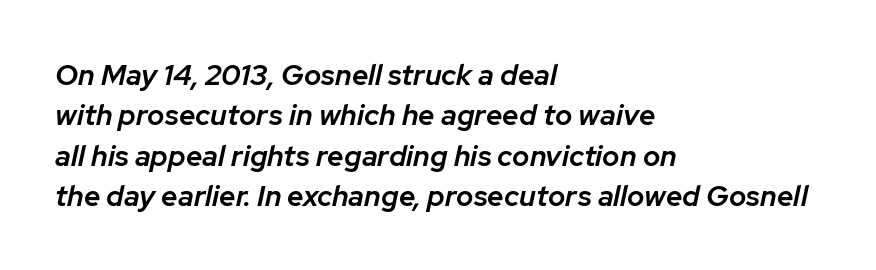
Compared with an ordinary text face, these strokes are moderately heavier — a semibold. Slanted lettering throughout. The face used here is proportionally spaced, like ordinary book or web type. Letters rest on an invisible, unmarked baseline. A student would call this left alignment; a typographer would say flush left, rag right.
